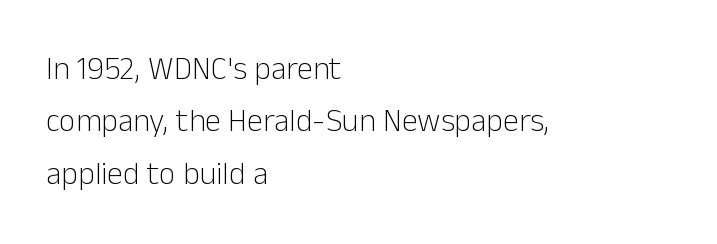
The image shows 32 px light sans-serif type, upright; set left-aligned, normal line spacing (1.64x), normal letter spacing, not underlined; low stroke contrast and a medium x-height.
